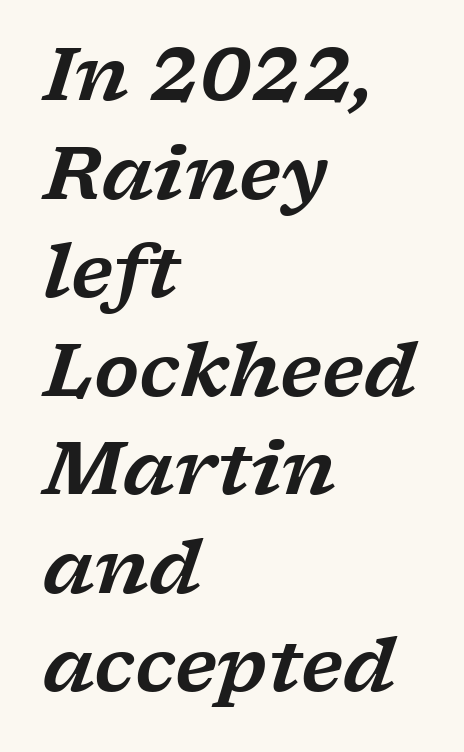
The image shows 73 px wide serif type, italic (leaning right); set left-aligned, normal line spacing (1.35x), normal letter spacing, not underlined; low stroke contrast and a medium x-height.
